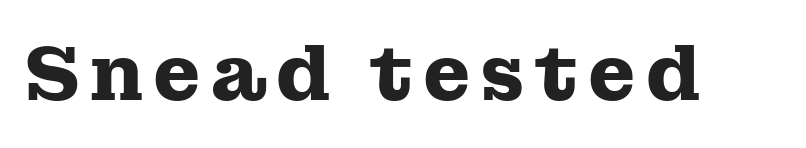
{"serif": "yes", "italic": "no", "bold": "yes", "weight": "heavy", "width": "wide", "stroke_contrast": "medium", "x_height": "medium", "monospaced": "no", "underline": "no", "glyph_px": 77}
